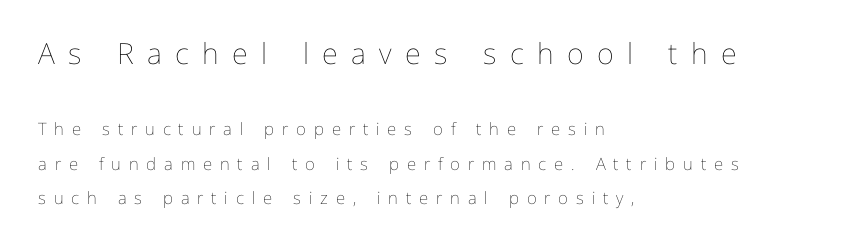
The image shows 29 px thin type, upright; set left-aligned, loose line spacing (2.03x), unusually wide letter spacing (+0.46 em), not underlined; the first (top) block is 1.71x larger; low stroke contrast and a medium x-height.
